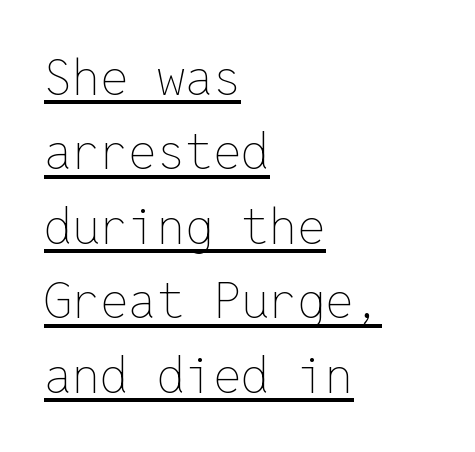
The image shows 50 px thin type, upright, monospaced; set left-aligned, normal line spacing (1.49x), normal letter spacing, underlined; low stroke contrast and a medium x-height.
